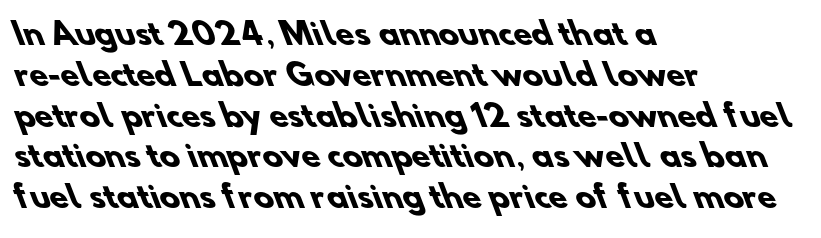
The image shows 30 px heavy sans-serif type; set left-aligned, normal line spacing (1.36x), normal letter spacing, not underlined; low stroke contrast and a small x-height.
